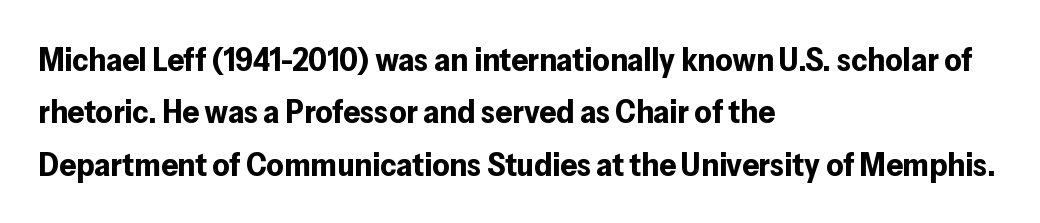
{"serif": "no", "italic": "no", "bold": "yes", "weight": "bold", "width": "normal", "stroke_contrast": "low", "x_height": "medium", "monospaced": "no", "underline": "no", "align": "left", "line_spacing": "normal", "line_spacing_ratio": 1.59, "letter_spacing": "normal", "letter_spacing_em": 0.0, "glyph_px": 33}
